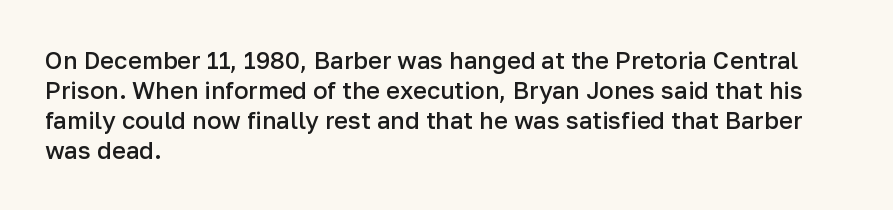
Unmarked baselines from the first word to the last. The leading is moderate, giving the passage an even texture. A bit beefed up — I'd call it semibold rather than bold. Horizontal alignment here is leftward, the default for most running prose. Style check: upright. Honestly, the letter spacing is just normal — you wouldn't notice it.
